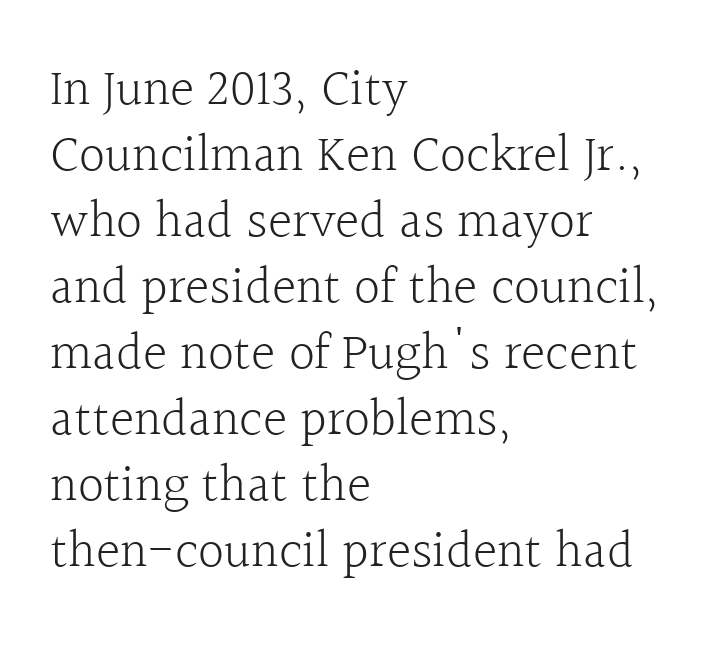
{"serif": "yes", "italic": "no", "bold": "no", "weight": "light", "width": "normal", "x_height": "medium", "monospaced": "no", "underline": "no", "align": "left", "line_spacing": "normal", "line_spacing_ratio": 1.27, "letter_spacing": "normal", "letter_spacing_em": 0.0, "glyph_px": 52}
